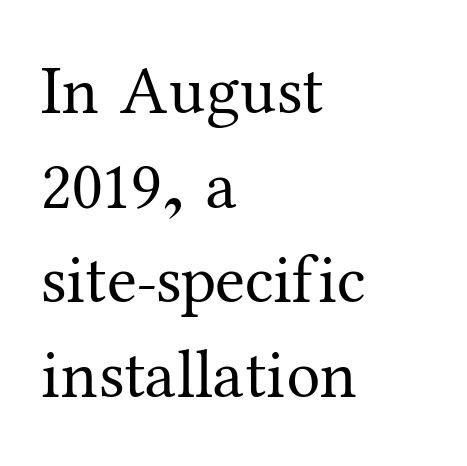
Q: Is the text bold? A: No.
Q: Is the text italic (slanted)? A: No, it is upright.
Q: Is the typeface a serif or a sans-serif typeface? A: Serif.
Q: Is the text underlined? A: No.
Q: How is the paragraph aligned? A: Left-aligned.
Q: Is the spacing between letters normal or unusually wide? A: Normal.
Q: Is the spacing between lines tight, normal or loose? A: Normal.
Q: Width (condensed, normal, or wide)? A: Normal.
Q: Stroke contrast? A: Medium.
Q: x-height? A: Medium.
Q: Monospaced? A: No.
